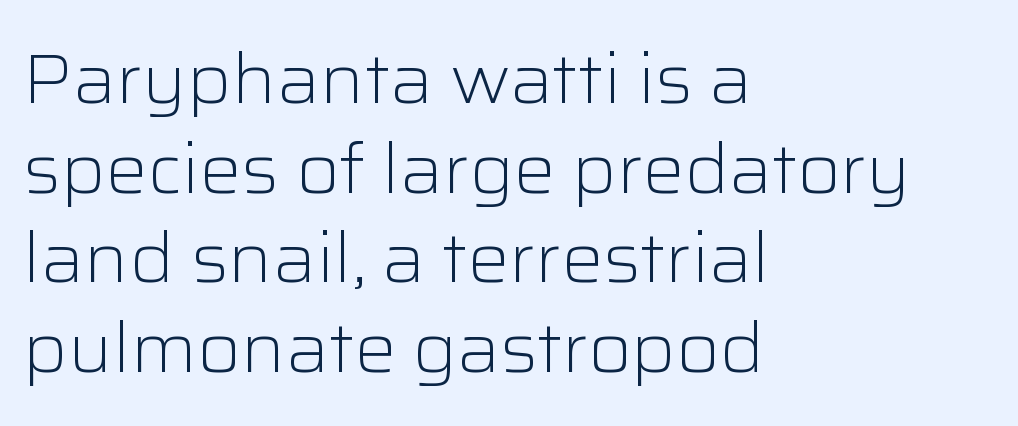
The designer went with a sans here, leaving each stem footless. The space between consecutive lines is moderate. These lines were composed using upright roman letters. A bare baseline throughout the passage. Summary of weight: not heavy and not bold.
